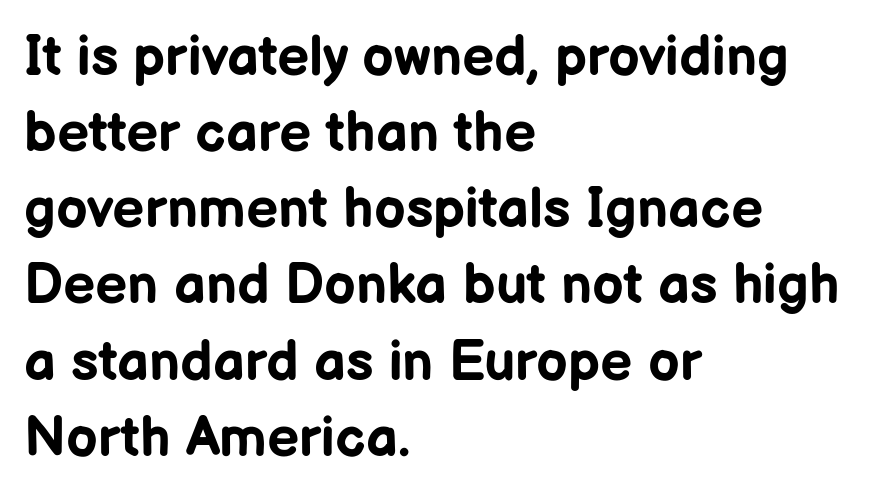
The image shows 56 px bold sans-serif type, upright; set left-aligned, normal line spacing (1.36x), normal letter spacing, not underlined; low stroke contrast and a medium x-height.
